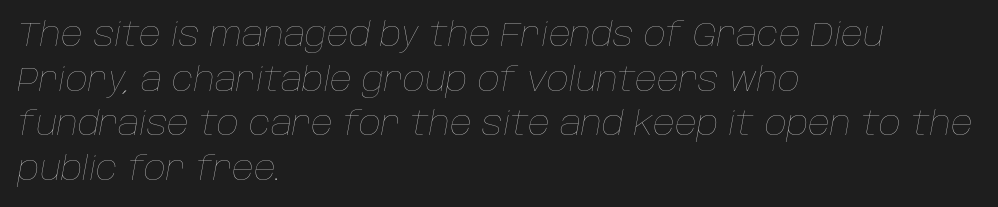
The image shows 34 px thin type, italic (leaning right); set left-aligned, normal line spacing (1.31x), normal letter spacing, not underlined; low stroke contrast and a large x-height.
